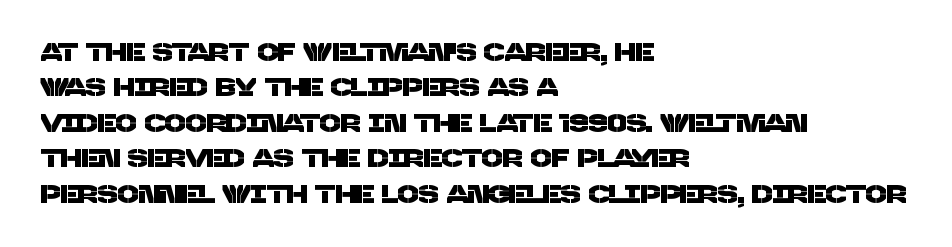
{"underline": "no", "align": "left", "line_spacing": "normal", "line_spacing_ratio": 1.42, "letter_spacing": "normal", "letter_spacing_em": 0.0, "glyph_px": 25}
